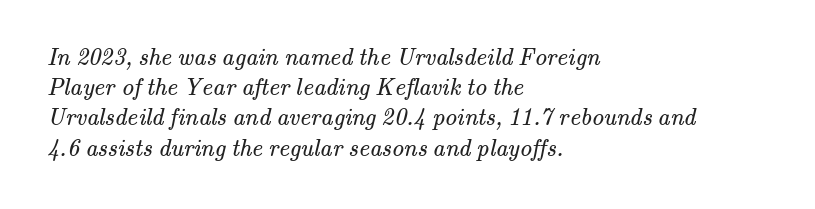
Q: Is the text bold? A: No.
Q: Is the text underlined? A: No.
Q: How is the paragraph aligned? A: Left-aligned.
Q: Is the spacing between letters normal or unusually wide? A: Normal.
Q: Is the spacing between lines tight, normal or loose? A: Normal.
